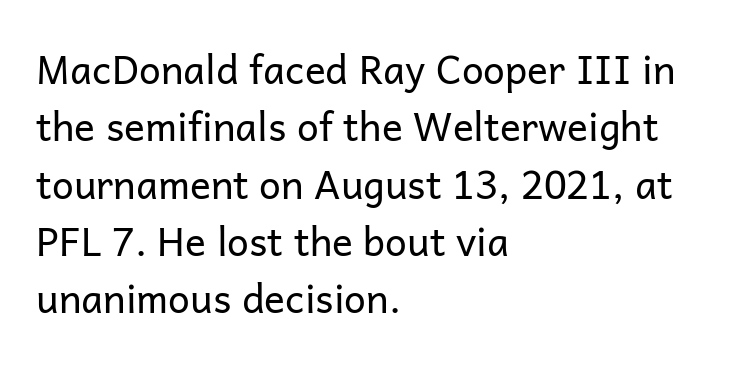
Q: Is the text bold? A: No.
Q: Is the text italic (slanted)? A: No, it is upright.
Q: Is the typeface a serif or a sans-serif typeface? A: Sans-serif.
Q: Is the text underlined? A: No.
Q: How is the paragraph aligned? A: Left-aligned.
Q: Is the spacing between letters normal or unusually wide? A: Normal.
Q: Is the spacing between lines tight, normal or loose? A: Normal.
Q: Width (condensed, normal, or wide)? A: Normal.
Q: Stroke contrast? A: Low.
Q: x-height? A: Medium.
Q: Monospaced? A: No.
